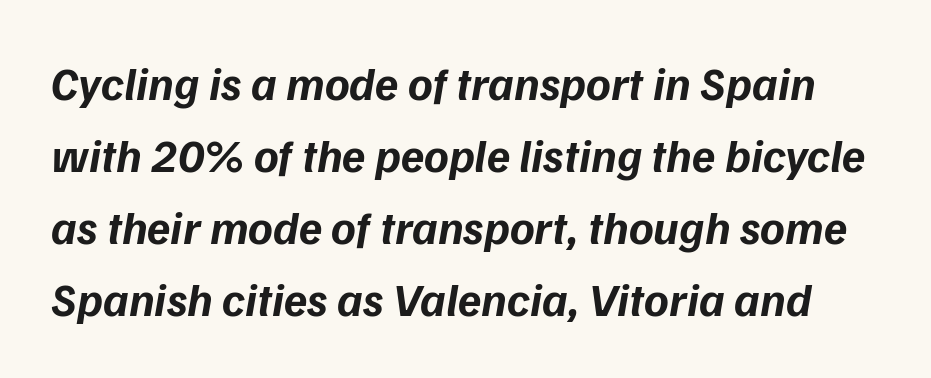
Is the letter spacing exaggerated? No — it looks like the ordinary default. The words here are not underlined. Interline gaps are of average width in this sample. Designer's note — italics engaged. The letters advance in unequal steps, a hallmark of proportional type.
